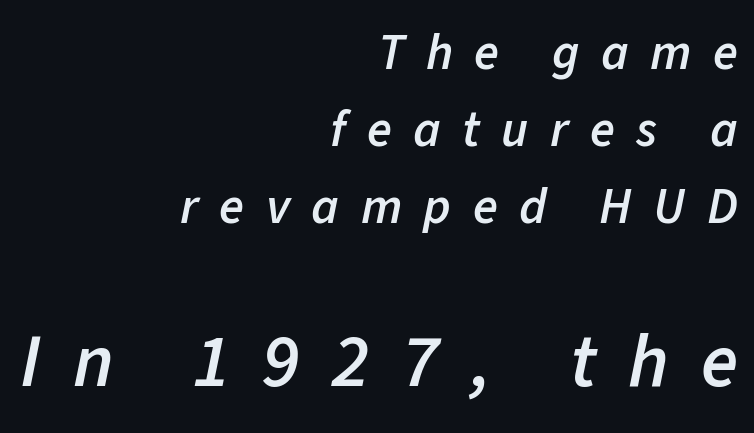
{"italic": "yes", "lean": "right", "slant_degrees": 11, "bold": "semi", "weight": "semibold", "width": "normal", "stroke_contrast": "low", "x_height": "medium", "monospaced": "no", "underline": "no", "align": "right", "line_spacing": "normal", "line_spacing_ratio": 1.51, "letter_spacing": "wide", "letter_spacing_em": 0.42, "larger_block": "second", "size_ratio": 1.49, "glyph_px": 76}
